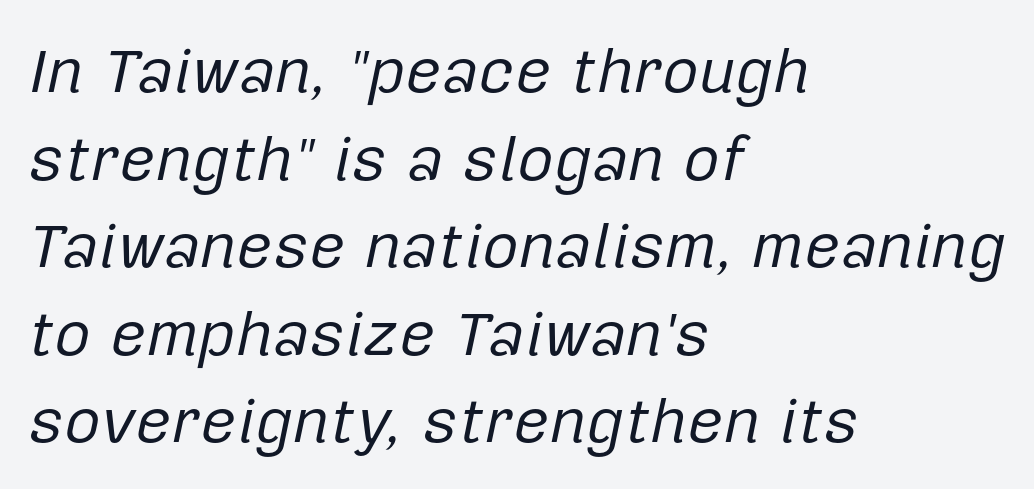
{"italic": "yes", "lean": "right", "slant_degrees": 12, "bold": "no", "weight": "regular", "width": "normal", "stroke_contrast": "low", "x_height": "medium", "monospaced": "no", "underline": "no", "align": "left", "line_spacing": "normal", "line_spacing_ratio": 1.39, "letter_spacing": "normal", "letter_spacing_em": 0.0, "glyph_px": 63}
